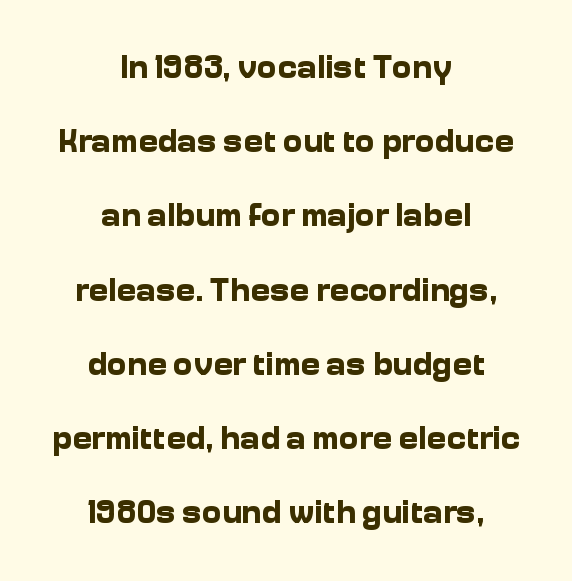
Q: Is the text bold? A: Yes.
Q: Is the text italic (slanted)? A: No, it is upright.
Q: Is the typeface a serif or a sans-serif typeface? A: Sans-serif.
Q: Is the text underlined? A: No.
Q: How is the paragraph aligned? A: Centered.
Q: Is the spacing between letters normal or unusually wide? A: Normal.
Q: Is the spacing between lines tight, normal or loose? A: Loose.
Q: Width (condensed, normal, or wide)? A: Normal.
Q: Stroke contrast? A: Low.
Q: x-height? A: Medium.
Q: Monospaced? A: No.
